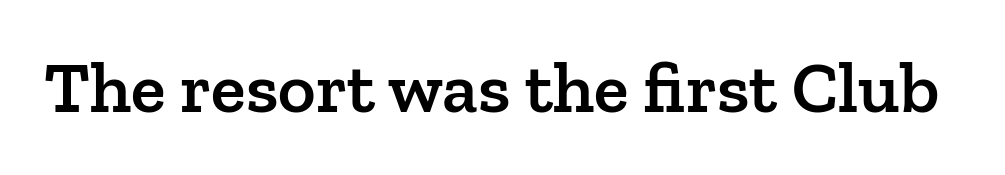
The line texture is even and compact thanks to regular tracking. I'd call this a serif setting — the letters wear small feet. When letters stand straight like this, we call the style roman or upright. The string is rendered with underlining switched off. Summary of weight: moderately heavy, a semibold. Is this a fixed-width face? No — the glyphs have proportional, varying widths.
